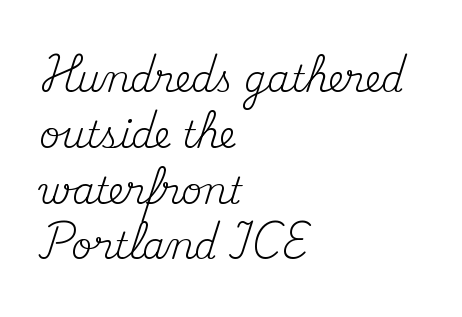
Compared with typical body copy, the letter spacing here is the same. Small tapered or slab feet sit at the stroke ends, so this counts as serif. The face looks like a standard text weight, possibly lighter. Regular leading.
